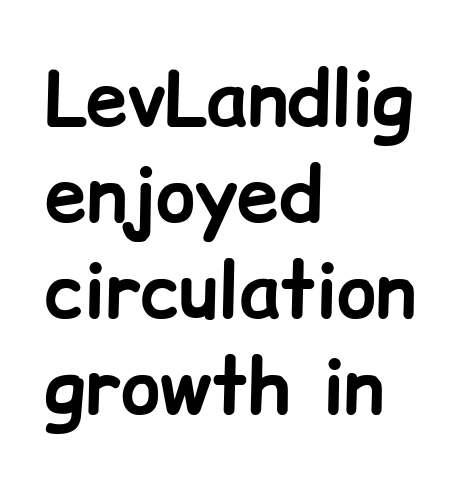
Q: Is the text bold? A: Yes.
Q: Is the text italic (slanted)? A: No, it is upright.
Q: Is the typeface a serif or a sans-serif typeface? A: Sans-serif.
Q: Is the text underlined? A: No.
Q: How is the paragraph aligned? A: Left-aligned.
Q: Is the spacing between letters normal or unusually wide? A: Normal.
Q: Is the spacing between lines tight, normal or loose? A: Normal.
Q: Width (condensed, normal, or wide)? A: Normal.
Q: Stroke contrast? A: Low.
Q: x-height? A: Medium.
Q: Monospaced? A: No.
